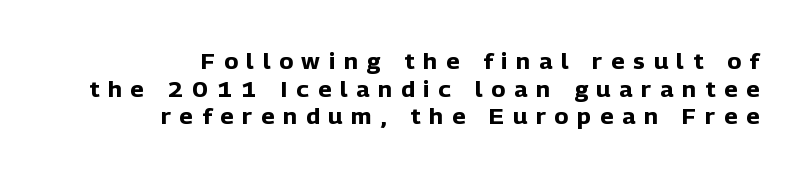
Q: Is the text bold? A: Yes.
Q: Is the text italic (slanted)? A: No, it is upright.
Q: Is the text underlined? A: No.
Q: How is the paragraph aligned? A: Right-aligned.
Q: Is the spacing between letters normal or unusually wide? A: Unusually wide.
Q: Is the spacing between lines tight, normal or loose? A: Normal.
